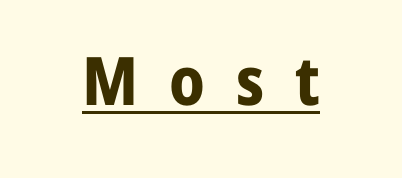
Regarding serifs, this sample does without them. Posture: straight, roman, zero tilt. This rendering widens character spacing well past its baseline value. The strokes are fattened all the way to bold. Looks like someone drew a line under every word here. Think of a printed novel: that variable character pitch is what you see here.
